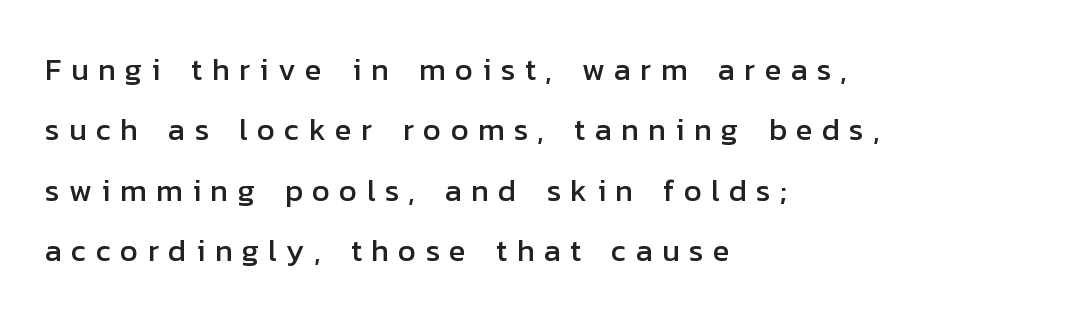
{"serif": "no", "italic": "no", "width": "normal", "stroke_contrast": "low", "x_height": "medium", "monospaced": "no", "underline": "no", "align": "left", "line_spacing": "loose", "line_spacing_ratio": 1.95, "letter_spacing": "wide", "letter_spacing_em": 0.3, "glyph_px": 31}
